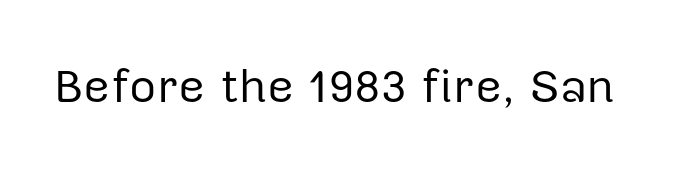
The image shows 47 px regular-weight sans-serif type, upright; set normal letter spacing, not underlined; low stroke contrast and a medium x-height.
